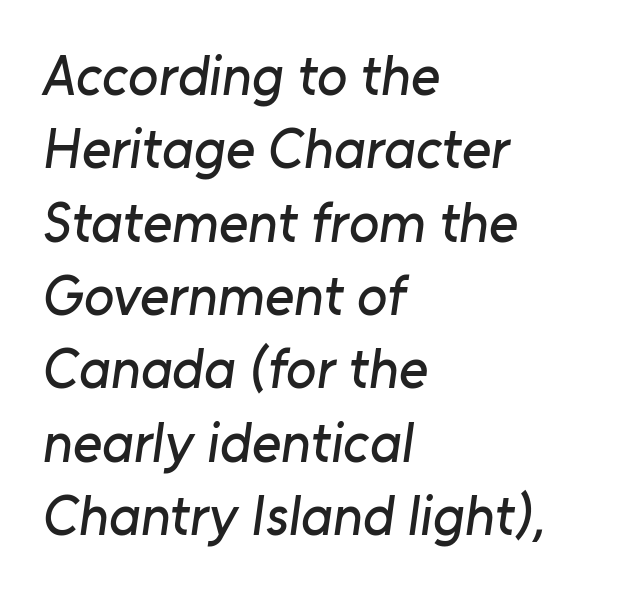
{"serif": "no", "width": "normal", "stroke_contrast": "low", "x_height": "medium", "monospaced": "no", "underline": "no", "align": "left", "line_spacing": "normal", "line_spacing_ratio": 1.31, "letter_spacing": "normal", "letter_spacing_em": 0.0, "glyph_px": 56}
